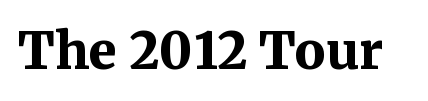
Upright lettering throughout. Tracking here is standard; glyphs follow each other at the usual distance. The space directly below the letters is spotless. Notice how thick the strokes are: this is what a full bold looks like. Classification — serif.
